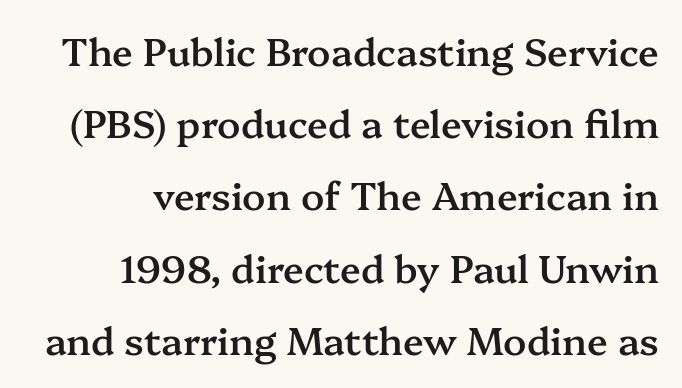
No italicization has been applied; the sample stays upright. Caption: multi-line text, flush right, ragged left. Does the weight exceed regular? Yes, but only to semibold. The text was rendered using a seriffed face with decorative stroke endings.
